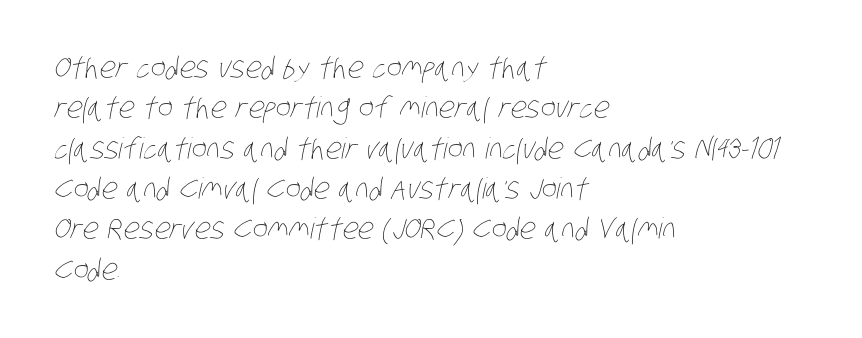
Check the space under the baseline: it is left empty. Compared with a centered layout, this one pins lines to the left instead. Honestly, the row spacing looks completely unremarkable. Nothing unusual about the tracking: characters are spaced as the font intends. The face used here is proportionally spaced, like ordinary book or web type. The font is comparable to plain body text, perhaps lighter.
